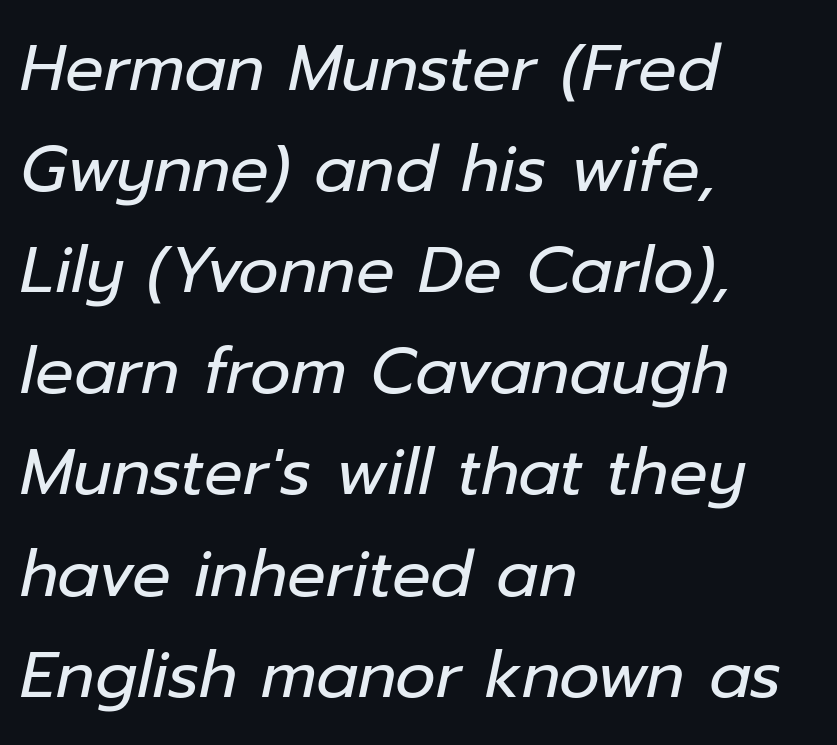
The image shows 64 px regular-weight type, italic (leaning right); set left-aligned, normal line spacing (1.58x), normal letter spacing, not underlined; low stroke contrast and a medium x-height.
